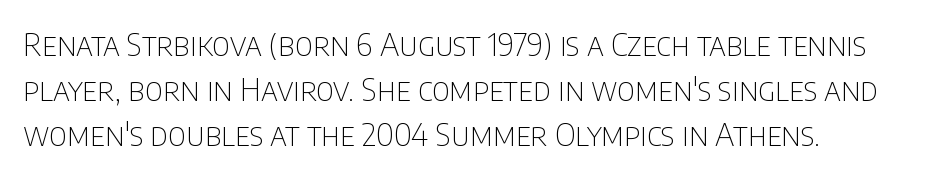
The line-height multiplier appears to be the usual default. These lines were composed using upright roman letters. Spacing between characters is what you'd get straight out of the box. This is sans-serif lettering, the kind often seen on screens and signage. A clean baseline with only descenders dipping below it.
